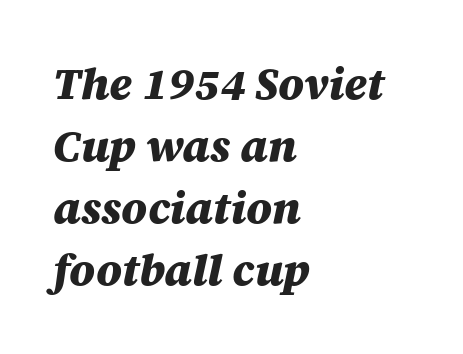
{"italic": "yes", "lean": "right", "slant_degrees": 12, "bold": "yes", "weight": "heavy", "width": "normal", "stroke_contrast": "medium", "x_height": "large", "monospaced": "no", "underline": "no", "align": "left", "line_spacing": "normal", "line_spacing_ratio": 1.41, "letter_spacing": "normal", "letter_spacing_em": 0.0, "glyph_px": 44}
